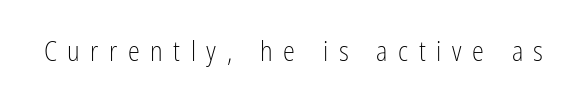
These glyphs show unthickened strokes, regular width or finer. Underlining? Definitely not there. Characters remain perfectly vertical along every line. Caption: expanded tracking, letters set apart.
